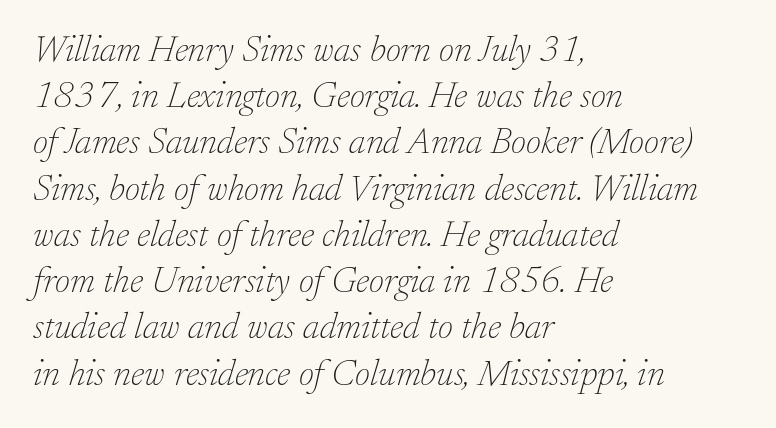
The image shows 37 px thin serif type, italic (leaning right); set left-aligned, normal line spacing (1.25x), normal letter spacing, not underlined; low stroke contrast and a small x-height.
